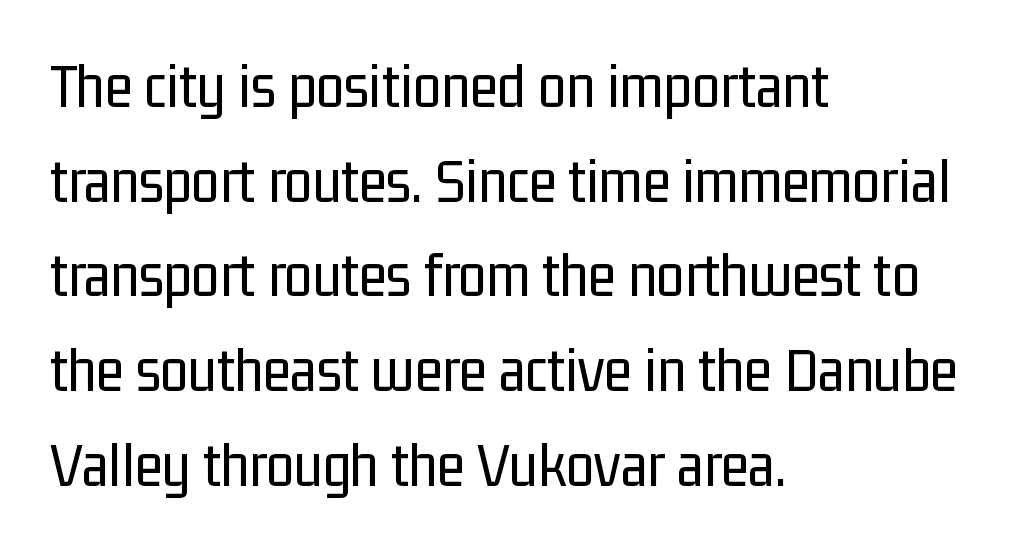
Check under the words: just untouched page. Is the block centered? No — it sits flush against the left margin. Think standard paragraph weight, or any step lighter than that. The letterforms sit shoulder to shoulder at normal distance.
